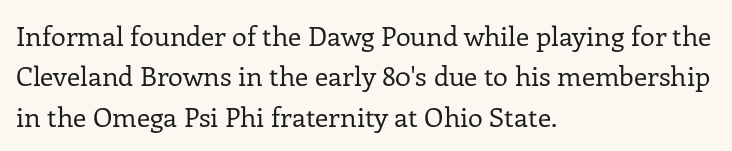
The passage shown stacks its lines at a standard gap. Students, note that the glyphs here touch the page at normal intervals. This reads as an unemphasized weight, regular at the heaviest. Typeset ragged right — the left edge is the straight one. No italicization has been applied; the sample stays upright.
